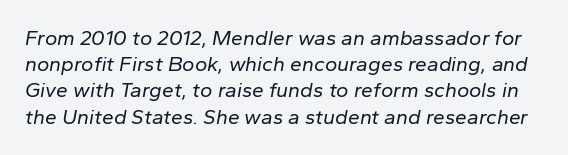
The face looks like a standard text weight, possibly lighter. The space directly below the letters is spotless. You can tell it's italic because the verticals aren't actually vertical. The rendering uses a moderate line-height, typical for paragraphs. Standard letterfit; no display-style spreading of the glyphs.
